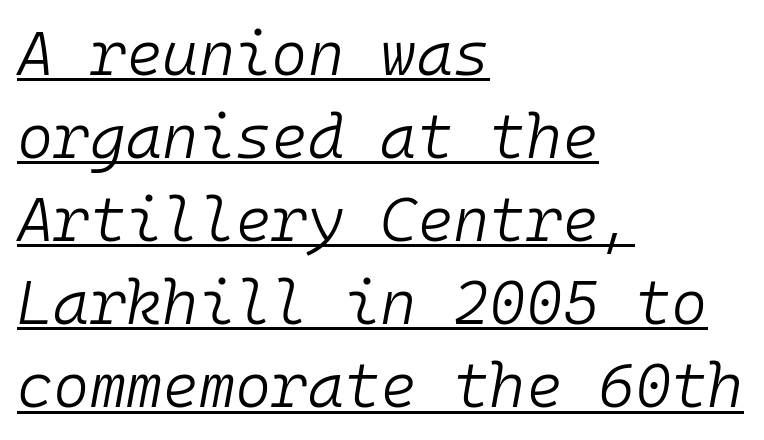
The cut favours lightness, reaching ordinary text weight at its darkest. Look at the tracking — it's just the regular setting, nothing added. Left-aligned paragraph, ragged on the right. These lines sit exactly where default settings would place them. A typographer would call this underscored text.
